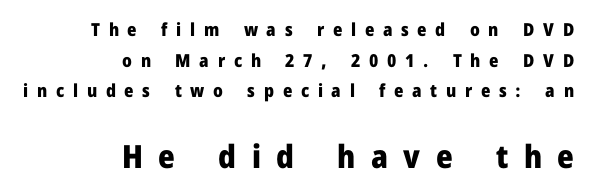
The image shows 32 px heavy sans-serif type, upright; set right-aligned, normal line spacing (1.7x), unusually wide letter spacing (+0.48 em), not underlined; the second (bottom) block is 1.78x larger; low stroke contrast and a medium x-height.
